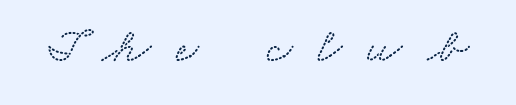
Q: Is the typeface a serif or a sans-serif typeface? A: Serif.
Q: Is the text underlined? A: No.
Q: Is the spacing between letters normal or unusually wide? A: Unusually wide.
Q: Width (condensed, normal, or wide)? A: Wide.
Q: Stroke contrast? A: Medium.
Q: x-height? A: Small.
Q: Monospaced? A: No.
